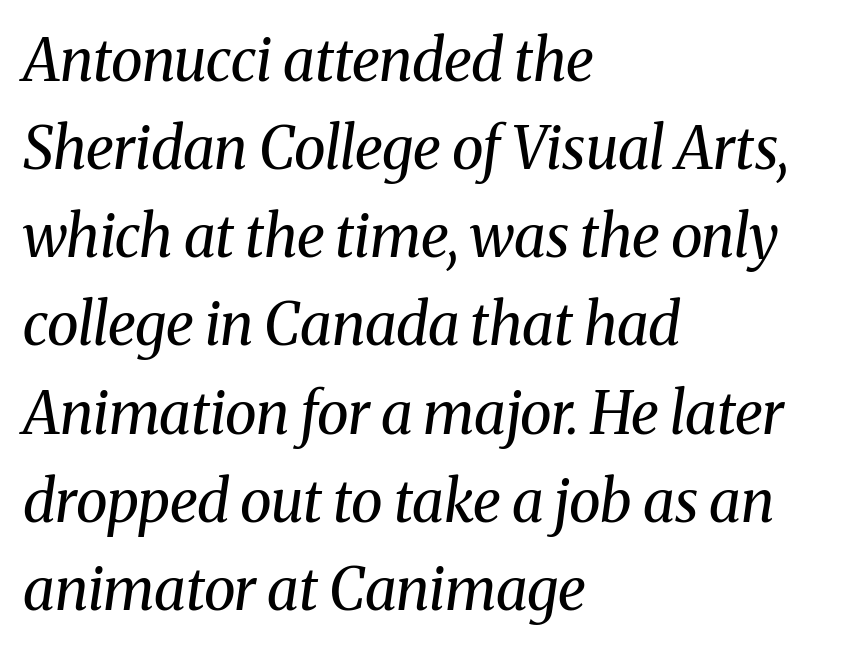
The image shows 58 px regular-weight serif type, italic (leaning right); set left-aligned, normal line spacing (1.52x), normal letter spacing, not underlined; medium stroke contrast and a medium x-height.
